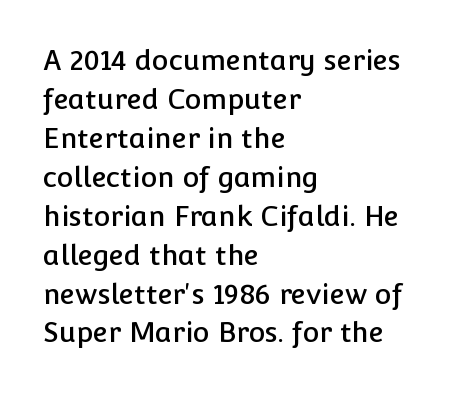
The specimen omits any rule beneath the text block's lines. The letters advance in unequal steps, a hallmark of proportional type. Between one letter and the next there's only the usual sliver of space. This is sans-serif lettering, the kind often seen on screens and signage. Horizontally, the lines are justified to the leading edge only. Posture: vertical.
